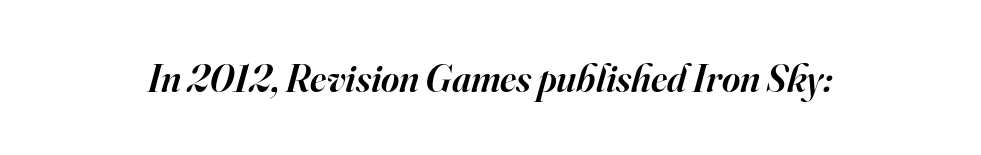
{"serif": "yes", "italic": "yes", "lean": "right", "slant_degrees": 16, "bold": "semi", "weight": "semibold", "width": "normal", "stroke_contrast": "high", "x_height": "small", "monospaced": "no", "underline": "no", "letter_spacing": "normal", "letter_spacing_em": 0.0, "glyph_px": 39}
